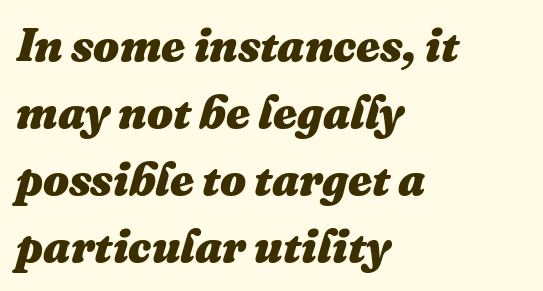
{"italic": "yes", "lean": "right", "slant_degrees": 16, "bold": "yes", "weight": "heavy", "width": "normal", "stroke_contrast": "medium", "x_height": "medium", "monospaced": "no", "underline": "no", "align": "left", "line_spacing": "normal", "line_spacing_ratio": 1.46, "letter_spacing": "normal", "letter_spacing_em": 0.0, "glyph_px": 46}
